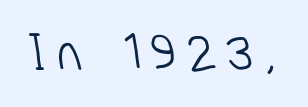
The image shows 52 px light sans-serif type; set not underlined; low stroke contrast and a medium x-height.
